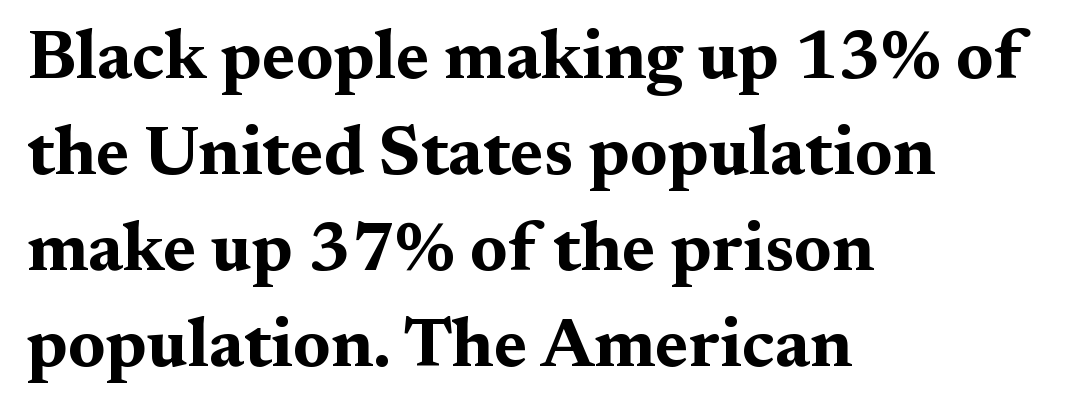
The image shows 69 px bold, wide serif type, upright; set left-aligned, normal line spacing (1.39x), normal letter spacing, not underlined; medium stroke contrast and a medium x-height.
